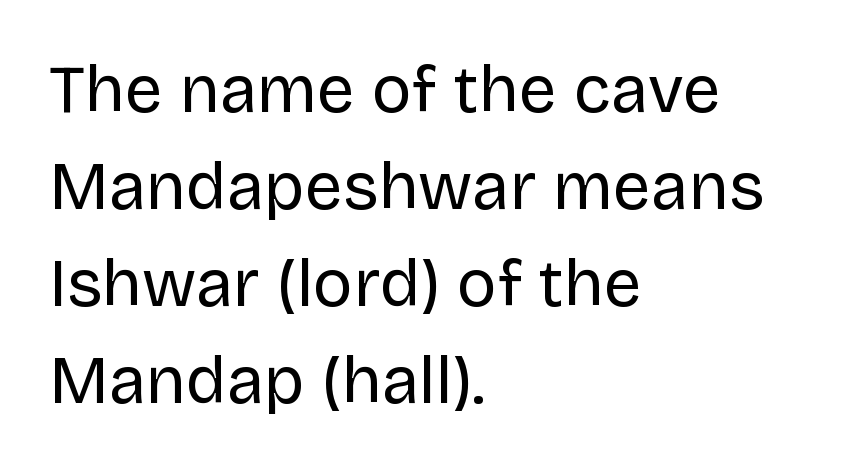
The image shows 67 px regular-weight sans-serif type, upright; set left-aligned, normal line spacing (1.45x), normal letter spacing, not underlined; low stroke contrast and a large x-height.
